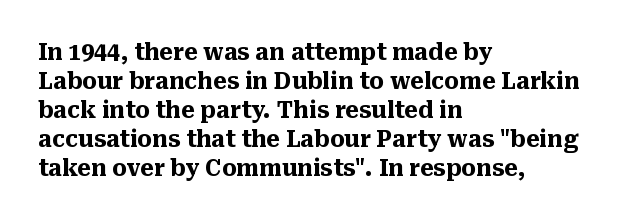
The image shows 23 px bold type, upright; set left-aligned, normal line spacing (1.26x), normal letter spacing, not underlined.
